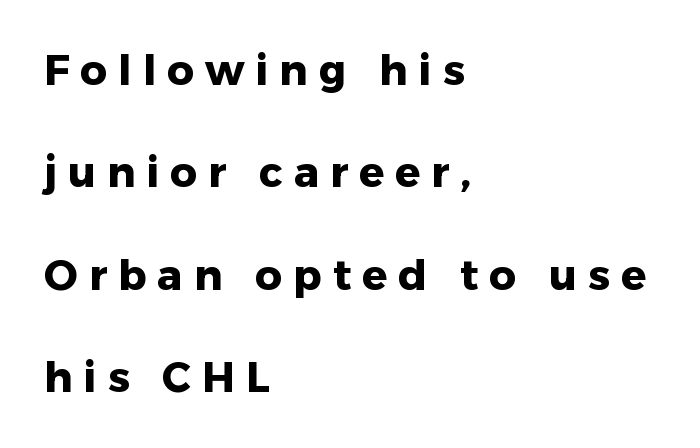
Regarding serifs, this sample does without them. This rendering uses left alignment, leaving the right contour irregular. Unmarked baselines from the first word to the last. Do the letters lean? They stand straight. The tracking reads as deliberately expanded to a designer's eye.
